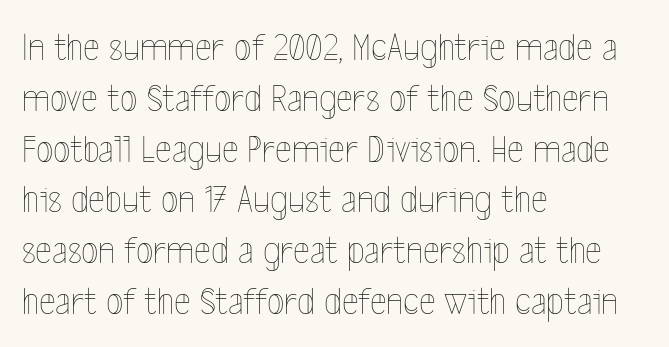
The image shows 40 px thin, condensed type, upright; set left-aligned, normal line spacing (1.27x), normal letter spacing, not underlined; a medium x-height.
